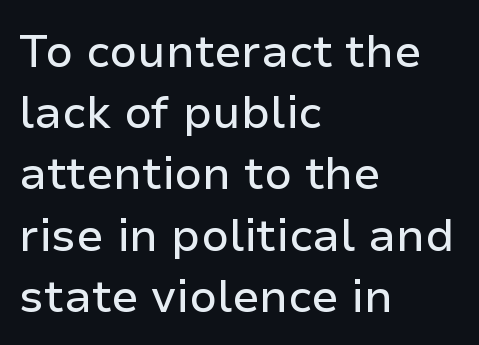
Q: Is the text italic (slanted)? A: No, it is upright.
Q: Is the typeface a serif or a sans-serif typeface? A: Sans-serif.
Q: Is the text underlined? A: No.
Q: How is the paragraph aligned? A: Left-aligned.
Q: Is the spacing between letters normal or unusually wide? A: Normal.
Q: Is the spacing between lines tight, normal or loose? A: Normal.
Q: Width (condensed, normal, or wide)? A: Normal.
Q: Stroke contrast? A: Low.
Q: x-height? A: Medium.
Q: Monospaced? A: No.
